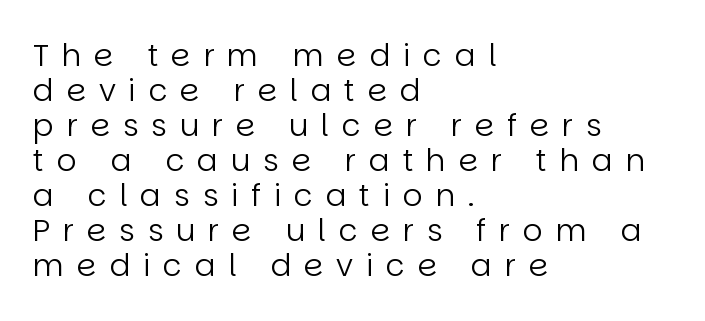
Q: Is the text bold? A: No.
Q: Is the text italic (slanted)? A: No, it is upright.
Q: Is the typeface a serif or a sans-serif typeface? A: Sans-serif.
Q: Is the text underlined? A: No.
Q: How is the paragraph aligned? A: Left-aligned.
Q: Is the spacing between letters normal or unusually wide? A: Unusually wide.
Q: Is the spacing between lines tight, normal or loose? A: Tight.
Q: Width (condensed, normal, or wide)? A: Normal.
Q: Stroke contrast? A: Low.
Q: x-height? A: Large.
Q: Monospaced? A: No.
